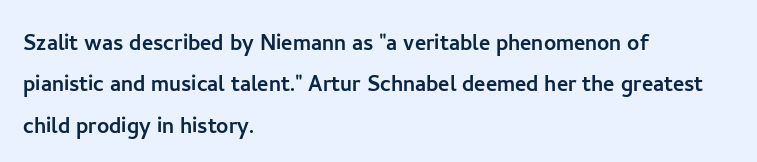
The image shows 27 px text type, upright; set left-aligned, normal line spacing (1.53x), normal letter spacing, not underlined.
